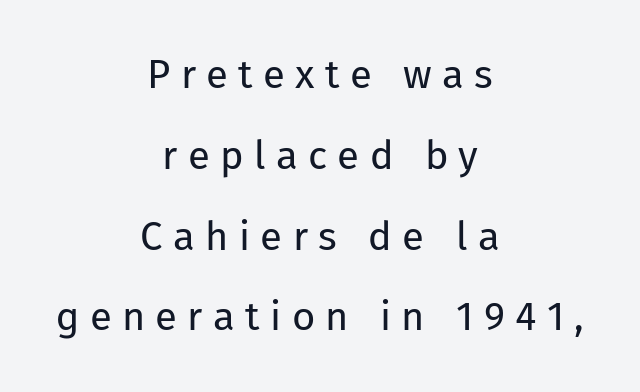
{"serif": "no", "italic": "no", "bold": "no", "weight": "regular", "width": "normal", "stroke_contrast": "low", "x_height": "medium", "monospaced": "no", "underline": "no", "align": "center", "line_spacing": "loose", "line_spacing_ratio": 2.02, "letter_spacing": "wide", "letter_spacing_em": 0.26, "glyph_px": 40}
